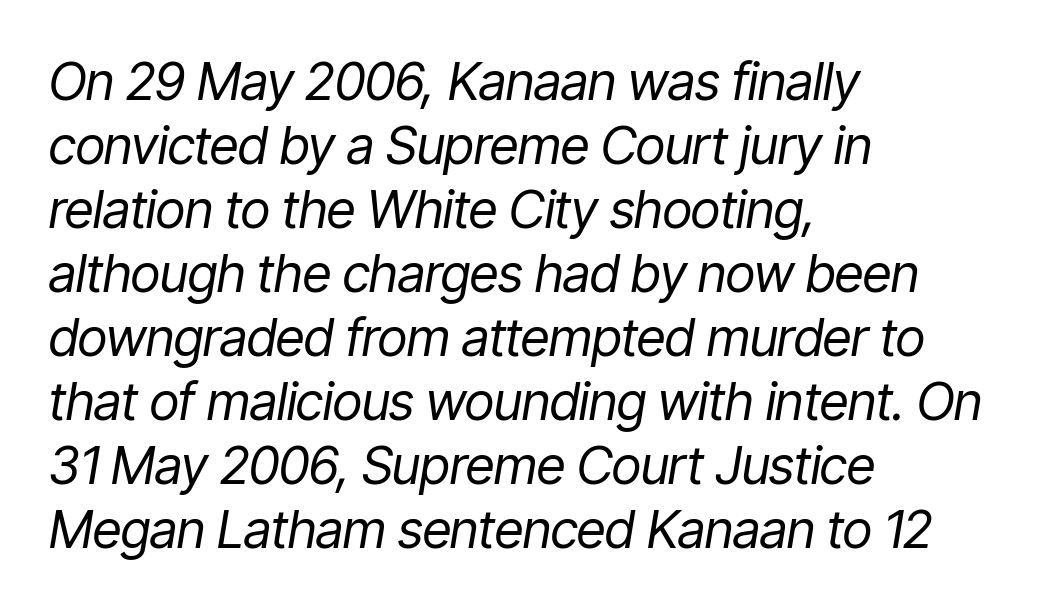
{"italic": "yes", "lean": "right", "slant_degrees": 9, "bold": "no", "weight": "regular", "width": "condensed", "stroke_contrast": "low", "x_height": "medium", "monospaced": "no", "underline": "no", "align": "left", "line_spacing_ratio": 1.23, "letter_spacing": "normal", "letter_spacing_em": 0.0, "glyph_px": 52}
